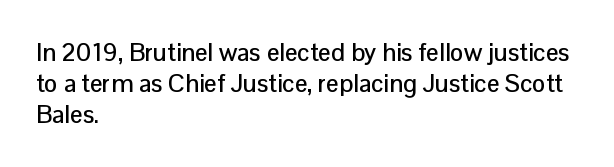
Q: Is the text italic (slanted)? A: No, it is upright.
Q: Is the text underlined? A: No.
Q: How is the paragraph aligned? A: Left-aligned.
Q: Is the spacing between letters normal or unusually wide? A: Normal.
